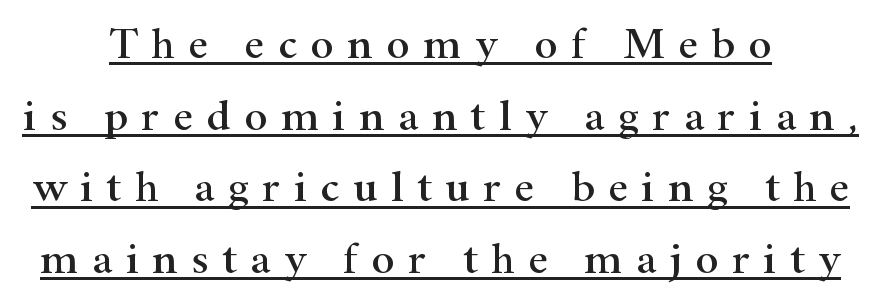
The image shows 44 px wide serif type, upright; set centered, normal line spacing (1.63x), unusually wide letter spacing (+0.3 em), underlined; high stroke contrast and a small x-height.
